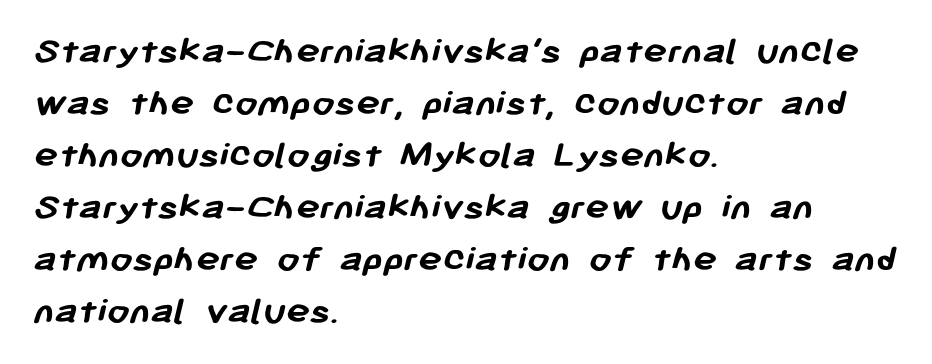
The image shows 40 px semibold sans-serif type; set left-aligned, normal line spacing (1.3x), normal letter spacing, not underlined; low stroke contrast and a medium x-height.
